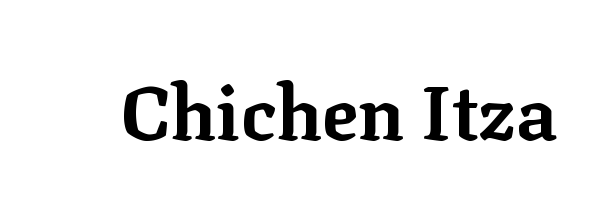
Each word holds together tightly as a unit, with standard inter-letter gaps. Pretty heavy lettering here — definitely bold. Serifs: yes, visible at the terminals of the letterforms. Letters rest on an invisible, unmarked baseline. Ordinary non-slanted type is in use. These lines are rendered in a variable-pitch font.
